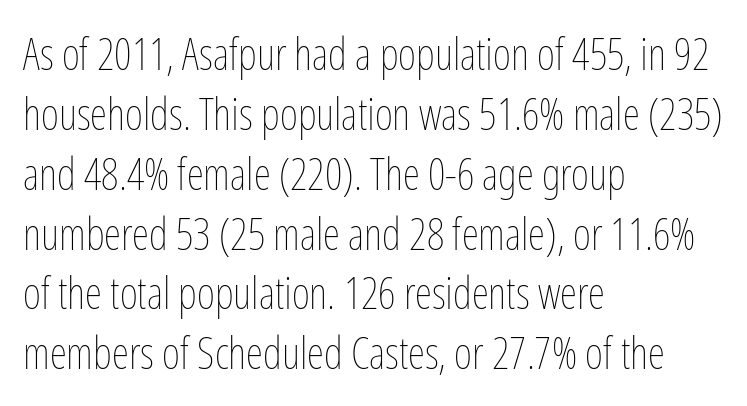
Q: Is the text bold? A: No.
Q: Is the text italic (slanted)? A: No, it is upright.
Q: Is the text underlined? A: No.
Q: How is the paragraph aligned? A: Left-aligned.
Q: Is the spacing between letters normal or unusually wide? A: Normal.
Q: Is the spacing between lines tight, normal or loose? A: Normal.
Q: Width (condensed, normal, or wide)? A: Condensed.
Q: Stroke contrast? A: Low.
Q: x-height? A: Medium.
Q: Monospaced? A: No.
